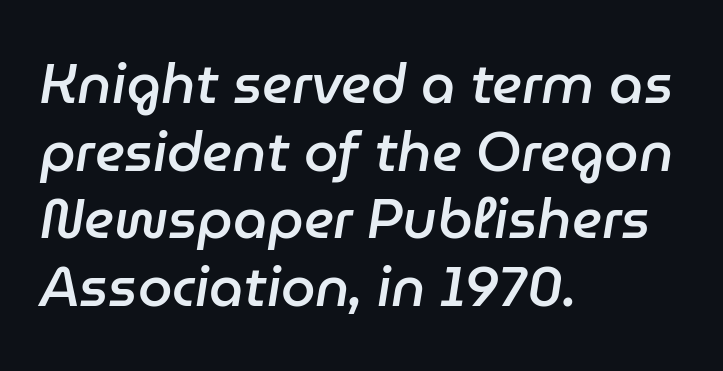
The image shows 55 px semibold type, italic (leaning right); set left-aligned, line spacing 1.23x, normal letter spacing, not underlined; low stroke contrast and a medium x-height.
